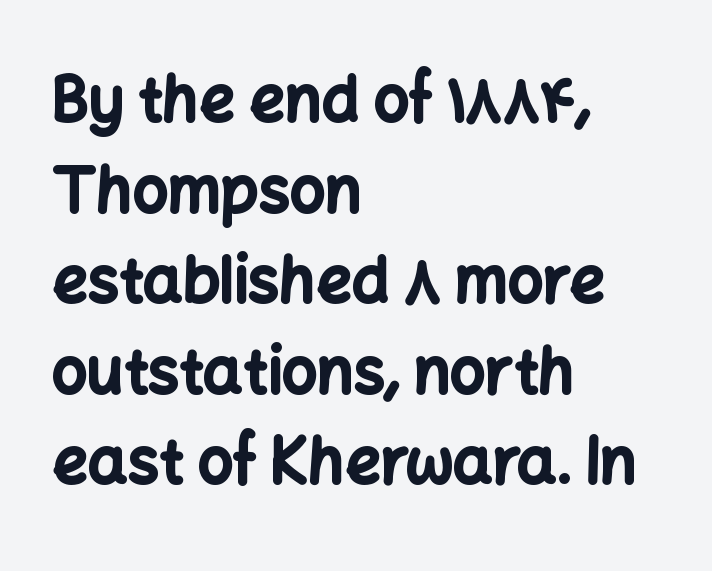
{"serif": "no", "italic": "no", "bold": "yes", "weight": "bold", "width": "normal", "stroke_contrast": "low", "x_height": "medium", "monospaced": "no", "underline": "no", "align": "left", "line_spacing": "normal", "line_spacing_ratio": 1.46, "letter_spacing": "normal", "letter_spacing_em": 0.0, "glyph_px": 62}
